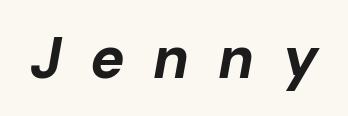
{"italic": "yes", "lean": "right", "slant_degrees": 10, "bold": "yes", "weight": "bold", "width": "normal", "stroke_contrast": "low", "x_height": "medium", "monospaced": "no", "underline": "no", "letter_spacing": "wide", "letter_spacing_em": 0.49, "glyph_px": 58}
